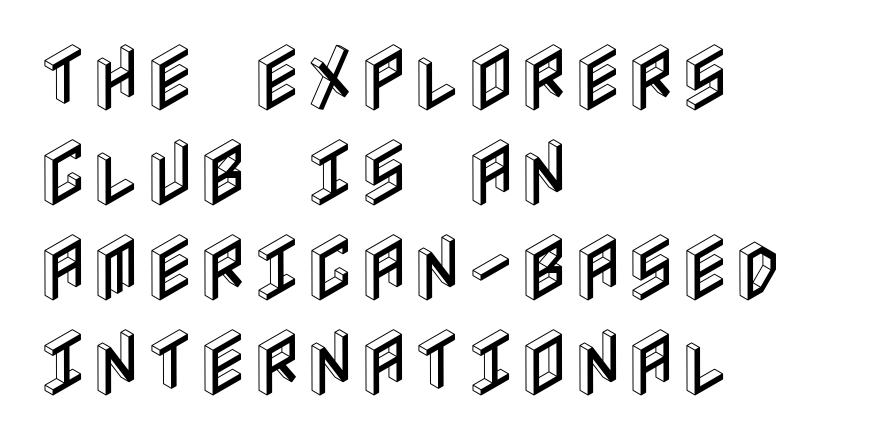
Q: Is the text italic (slanted)? A: No, it is upright.
Q: Is the text underlined? A: No.
Q: How is the paragraph aligned? A: Left-aligned.
Q: Is the spacing between letters normal or unusually wide? A: Normal.
Q: Is the spacing between lines tight, normal or loose? A: Normal.
Q: Width (condensed, normal, or wide)? A: Condensed.
Q: x-height? A: Large.
